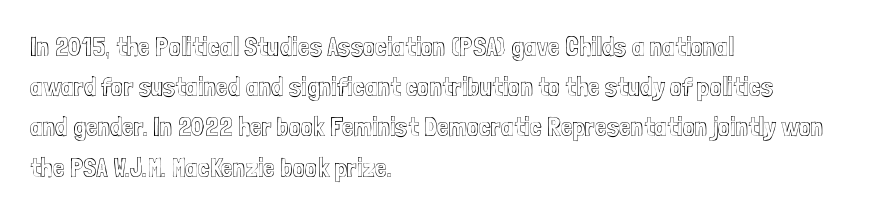
The image shows 27 px text type, upright; set left-aligned, normal line spacing (1.49x), normal letter spacing, not underlined.
